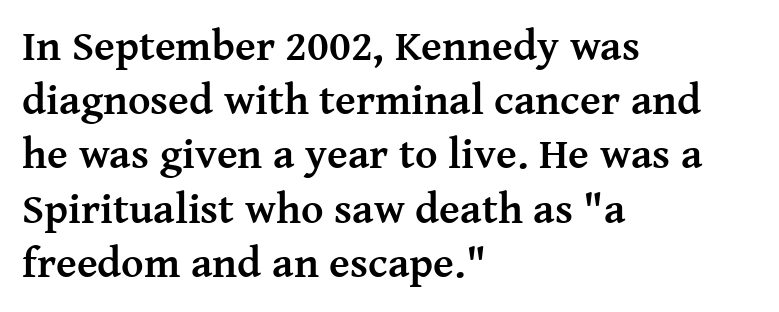
{"serif": "yes", "italic": "no", "bold": "yes", "weight": "semibold", "width": "normal", "stroke_contrast": "medium", "x_height": "medium", "monospaced": "no", "underline": "no", "align": "left", "line_spacing": "normal", "line_spacing_ratio": 1.26, "letter_spacing": "normal", "letter_spacing_em": 0.0, "glyph_px": 43}
